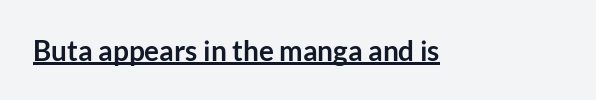
Q: Is the text bold? A: Yes.
Q: Is the text italic (slanted)? A: No, it is upright.
Q: Is the typeface a serif or a sans-serif typeface? A: Sans-serif.
Q: Is the text underlined? A: Yes.
Q: Is the spacing between letters normal or unusually wide? A: Normal.
Q: Width (condensed, normal, or wide)? A: Normal.
Q: Stroke contrast? A: Low.
Q: x-height? A: Medium.
Q: Monospaced? A: No.
